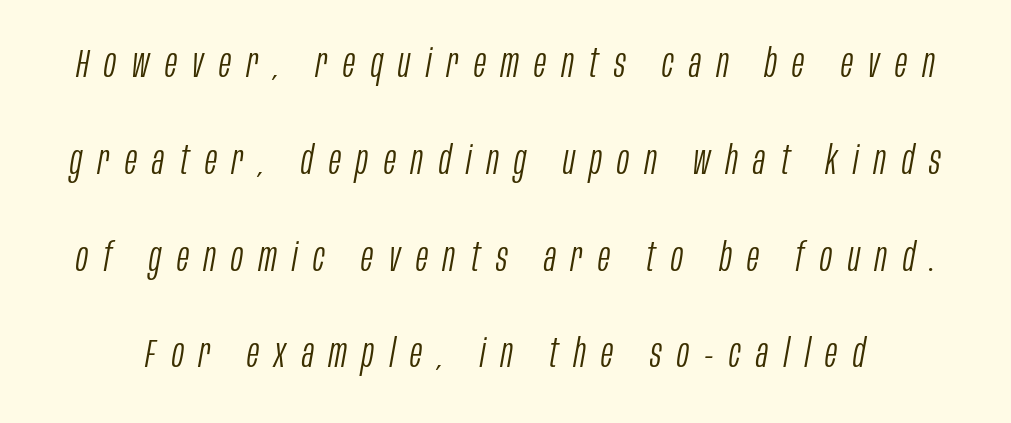
Q: Is the text bold? A: No.
Q: Is the text italic (slanted)? A: Yes, it leans right by about 10 degrees.
Q: Is the text underlined? A: No.
Q: Is the spacing between letters normal or unusually wide? A: Unusually wide.
Q: Is the spacing between lines tight, normal or loose? A: Loose.
Q: Width (condensed, normal, or wide)? A: Condensed.
Q: Stroke contrast? A: Low.
Q: x-height? A: Large.
Q: Monospaced? A: No.
